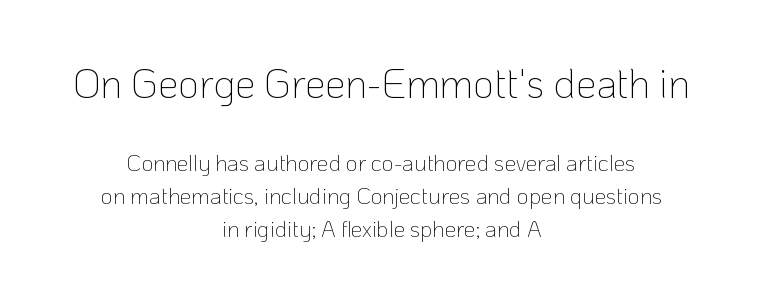
The glyphs are unaccompanied by any horizontal stroke below them. Whoever set this chose a conventional vertical rhythm. These lines keep a tight, regular rhythm from letter to letter. Vertical stems look standard width or narrower in stroke.
